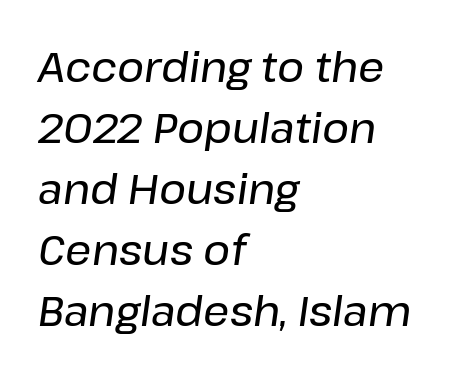
Q: Is the text italic (slanted)? A: Yes, it leans right by about 8 degrees.
Q: Is the text underlined? A: No.
Q: How is the paragraph aligned? A: Left-aligned.
Q: Is the spacing between letters normal or unusually wide? A: Normal.
Q: Is the spacing between lines tight, normal or loose? A: Normal.
Q: Width (condensed, normal, or wide)? A: Normal.
Q: Stroke contrast? A: Low.
Q: x-height? A: Medium.
Q: Monospaced? A: No.
